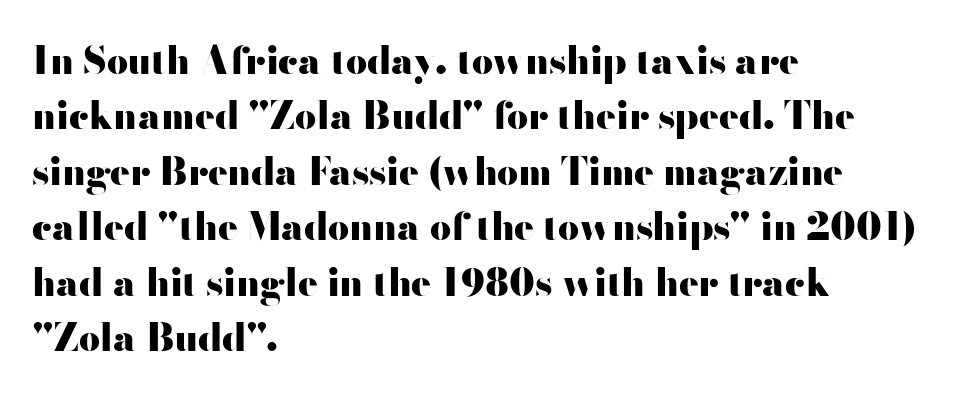
{"italic": "no", "bold": "yes", "weight": "heavy", "width": "wide", "stroke_contrast": "high", "x_height": "small", "monospaced": "no", "underline": "no", "align": "left", "line_spacing": "normal", "line_spacing_ratio": 1.5, "letter_spacing": "normal", "letter_spacing_em": 0.0, "glyph_px": 37}
